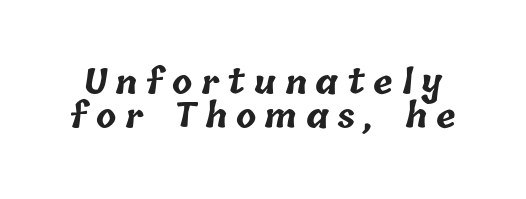
The image shows 33 px bold type; set tight line spacing (1.02x), unusually wide letter spacing (+0.26 em), not underlined; low stroke contrast and a medium x-height.
